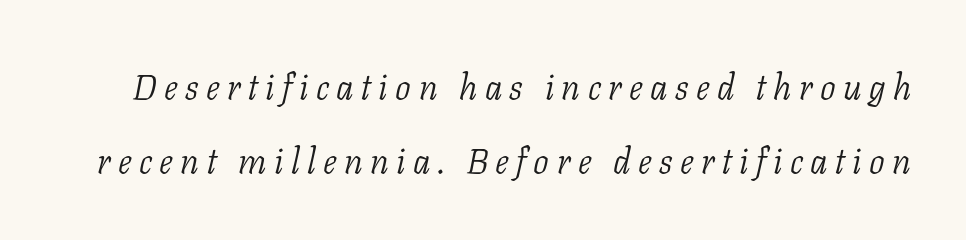
The image shows 35 px light serif type, italic (leaning right); set loose line spacing (2.11x), unusually wide letter spacing (+0.21 em), not underlined; low stroke contrast and a medium x-height.
